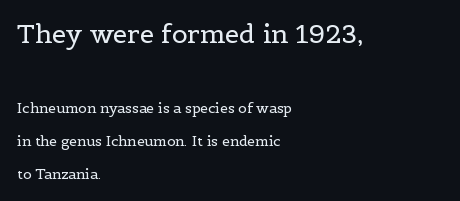
The lines are quadded left. Is the letter spacing exaggerated? No — it looks like the ordinary default. The designer dialed line spacing up above the default. The space directly below the letters is spotless. A student would notice the top passage is typeset larger than what follows. Caption: face not bold, strokes unweighted.
